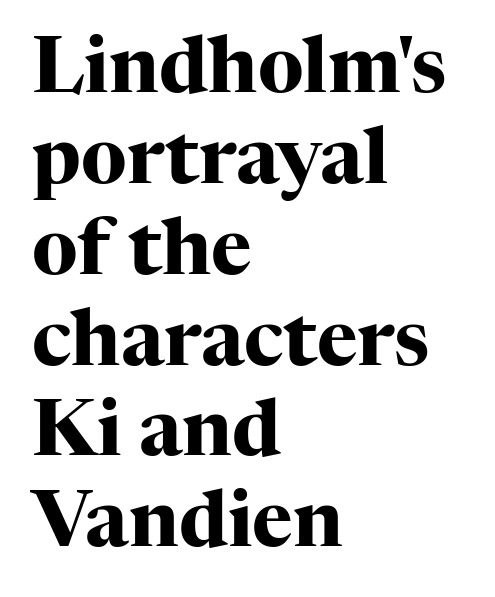
How are the letters spaced? Ordinarily, with no added tracking. The letters are bold, with thick, heavy strokes. The letters advance in unequal steps, a hallmark of proportional type. Font category for this specimen: serif.
